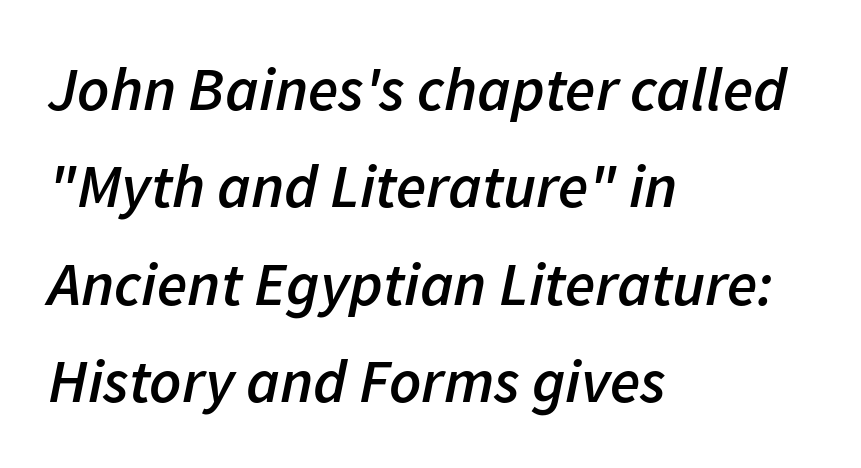
The image shows 62 px semibold type, italic (leaning right); set left-aligned, normal line spacing (1.57x), normal letter spacing, not underlined; low stroke contrast and a medium x-height.
